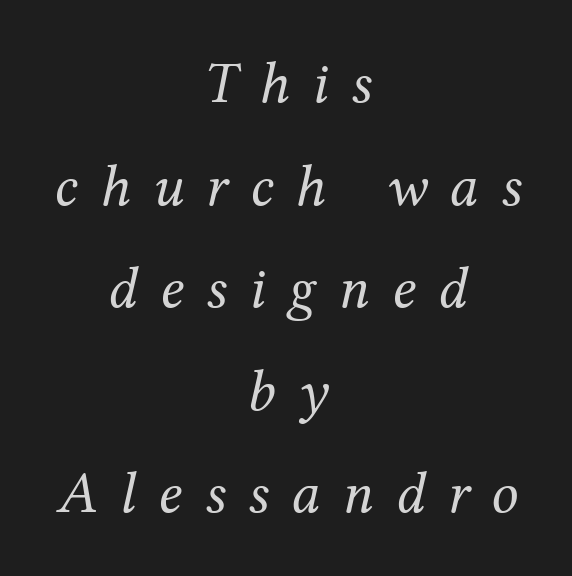
Q: Is the text bold? A: No.
Q: Is the text italic (slanted)? A: Yes, it leans right by about 12 degrees.
Q: Is the typeface a serif or a sans-serif typeface? A: Serif.
Q: Is the text underlined? A: No.
Q: How is the paragraph aligned? A: Centered.
Q: Is the spacing between letters normal or unusually wide? A: Unusually wide.
Q: Width (condensed, normal, or wide)? A: Normal.
Q: Stroke contrast? A: Medium.
Q: x-height? A: Medium.
Q: Monospaced? A: No.
